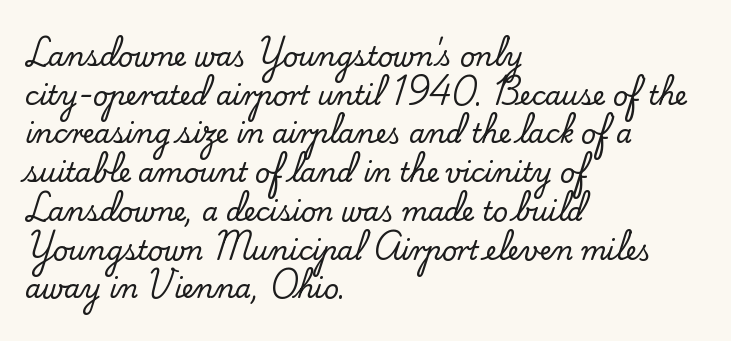
The image shows 26 px text type; set left-aligned, normal line spacing (1.49x), normal letter spacing, not underlined.
